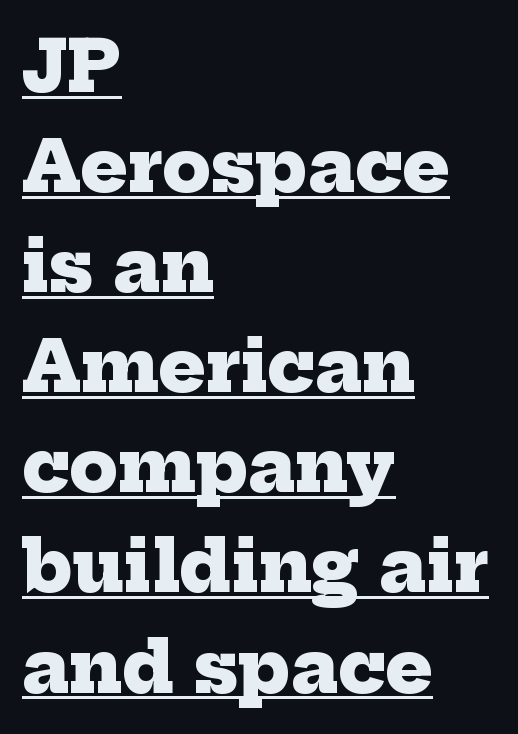
What decoration does the sample have? An underline. The passage shown is typed in a proportional face where columns would drift. Where is the straight margin? On the left. Caption: standard tracking, unaltered. The type family on display is of the serif kind.
